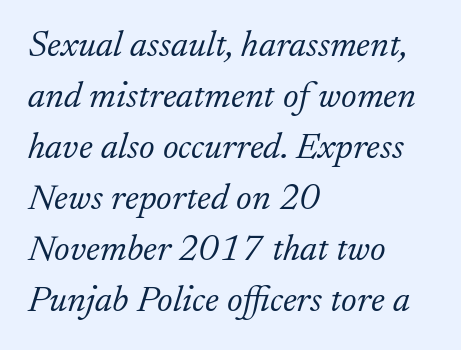
Italic: yes, the glyphs are oblique. A typesetter would call this leading conventional body-copy spacing. A typesetter would call this proportional, since set widths differ per character. Honestly, there is no underline to notice here at all. In CSS terms this would be text-align: left.
